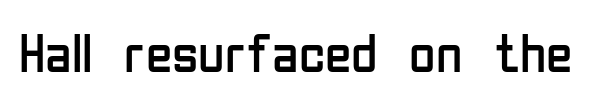
Q: Is the text bold? A: No.
Q: Is the text italic (slanted)? A: No, it is upright.
Q: Is the typeface a serif or a sans-serif typeface? A: Sans-serif.
Q: Is the text underlined? A: No.
Q: Is the spacing between letters normal or unusually wide? A: Normal.
Q: Width (condensed, normal, or wide)? A: Condensed.
Q: Stroke contrast? A: Low.
Q: x-height? A: Medium.
Q: Monospaced? A: No.
